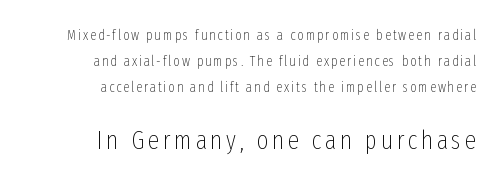
The image shows 26 px text type, upright; set right-aligned, line spacing 1.85x, not underlined; the second (bottom) block is 1.86x larger.
